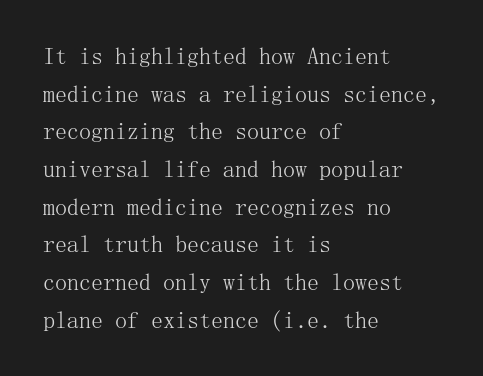
{"italic": "no", "bold": "no", "underline": "no", "align": "left", "line_spacing": "normal", "line_spacing_ratio": 1.57, "letter_spacing": "normal", "letter_spacing_em": 0.0, "glyph_px": 24}
